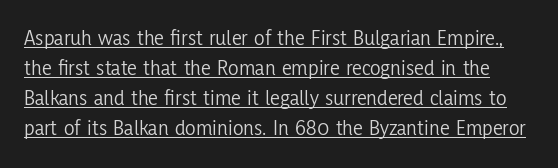
The specimen includes a rule beneath the text block's lines. Honestly, the row spacing looks completely unremarkable. Tall strokes in this sample are plumb rather than angled. Compared with a typical body face, this is equally light or lighter still. This sample uses plain, unmodified letter spacing.
